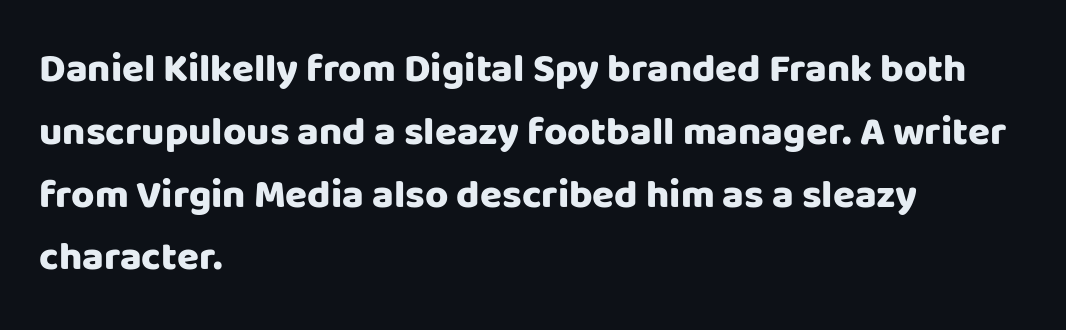
Q: Is the text bold? A: Yes.
Q: Is the text italic (slanted)? A: No, it is upright.
Q: Is the typeface a serif or a sans-serif typeface? A: Sans-serif.
Q: Is the text underlined? A: No.
Q: How is the paragraph aligned? A: Left-aligned.
Q: Is the spacing between letters normal or unusually wide? A: Normal.
Q: Is the spacing between lines tight, normal or loose? A: Normal.
Q: Width (condensed, normal, or wide)? A: Normal.
Q: Stroke contrast? A: Low.
Q: x-height? A: Large.
Q: Monospaced? A: No.
